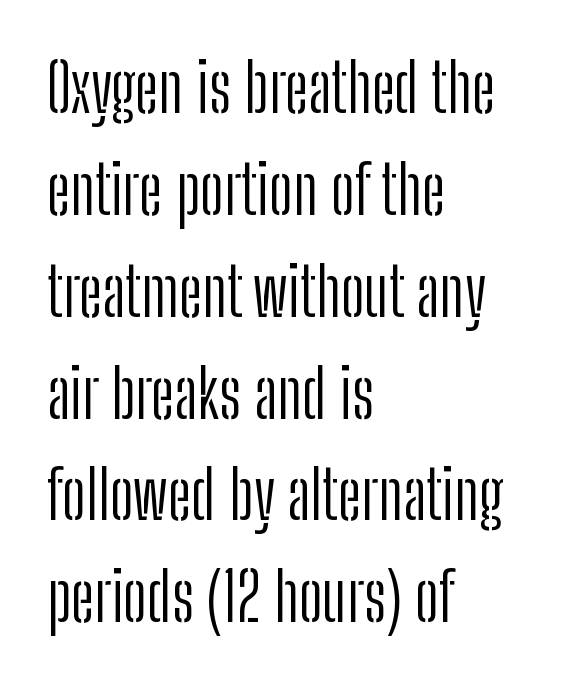
The image shows 67 px light, condensed sans-serif type, upright; set left-aligned, normal line spacing (1.52x), normal letter spacing, not underlined; low stroke contrast and a medium x-height.
